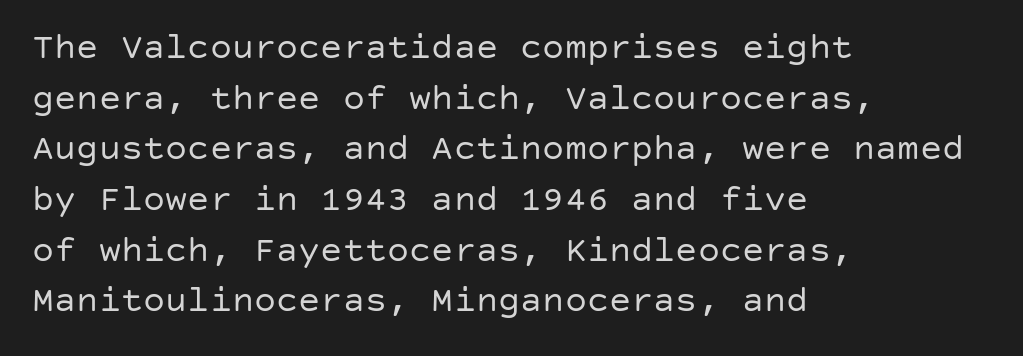
The image shows 37 px regular-weight sans-serif type, upright; set left-aligned, normal line spacing (1.37x), normal letter spacing, not underlined; low stroke contrast and a large x-height.
